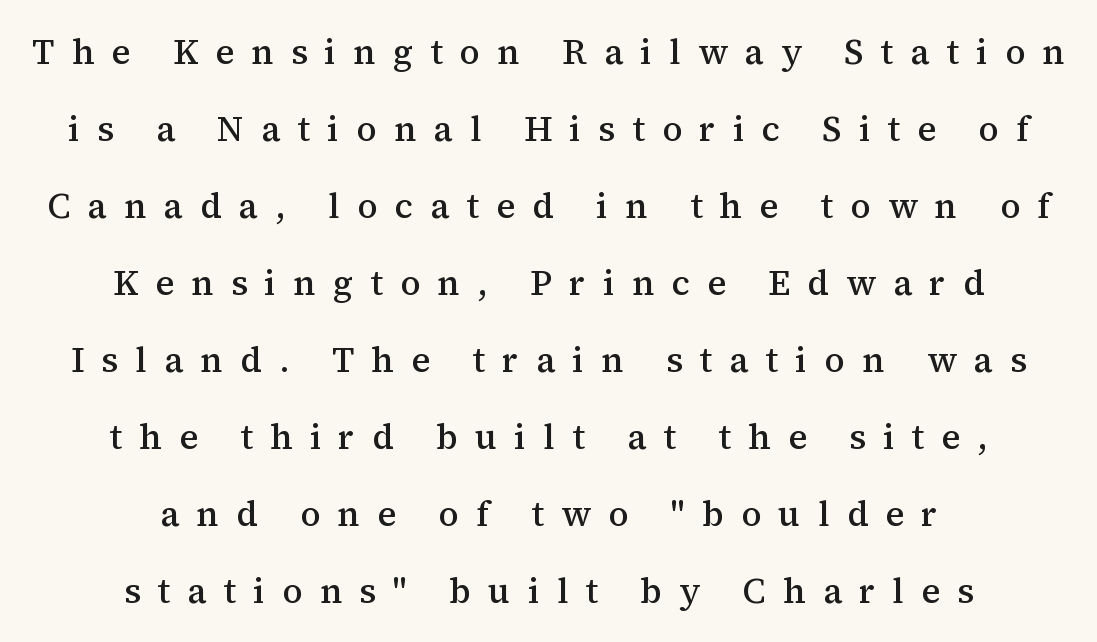
Tall strokes in this sample are plumb rather than angled. In terms of weight, the rendering is demibold, just under bold. Each letter keeps its own natural width here, so spacing adapts to shape. Loose tracking; the words dissolve into strings of separated letters. The gap between lines stays unmarked. Leftover space on each line is divided equally before and after the words.
